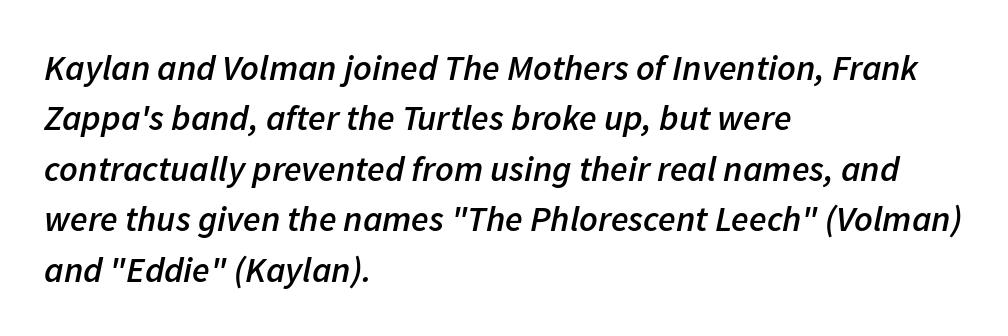
Q: Is the text bold? A: Semi-bold.
Q: Is the text italic (slanted)? A: Yes, it leans right by about 11 degrees.
Q: Is the text underlined? A: No.
Q: How is the paragraph aligned? A: Left-aligned.
Q: Is the spacing between letters normal or unusually wide? A: Normal.
Q: Is the spacing between lines tight, normal or loose? A: Normal.
Q: Width (condensed, normal, or wide)? A: Normal.
Q: Stroke contrast? A: Low.
Q: x-height? A: Medium.
Q: Monospaced? A: No.
